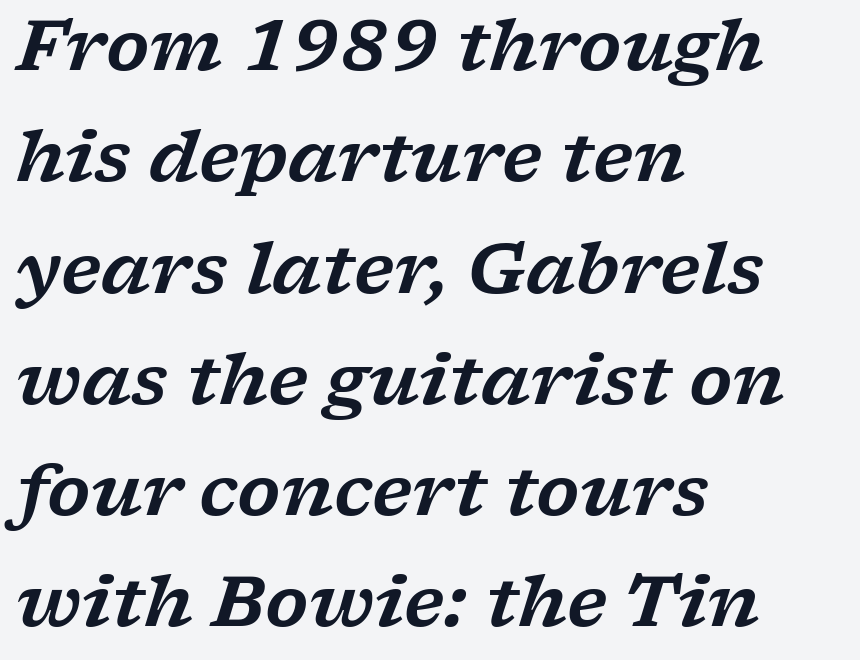
{"serif": "yes", "italic": "yes", "lean": "right", "slant_degrees": 17, "width": "wide", "stroke_contrast": "low", "x_height": "medium", "monospaced": "no", "underline": "no", "align": "left", "line_spacing": "normal", "line_spacing_ratio": 1.59, "letter_spacing": "normal", "letter_spacing_em": 0.0, "glyph_px": 70}
